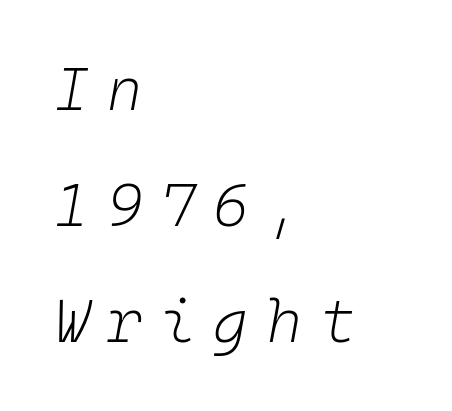
The image shows 60 px light type, italic (leaning right), monospaced; set left-aligned, loose line spacing (1.93x), unusually wide letter spacing (+0.3 em), not underlined; low stroke contrast and a medium x-height.
